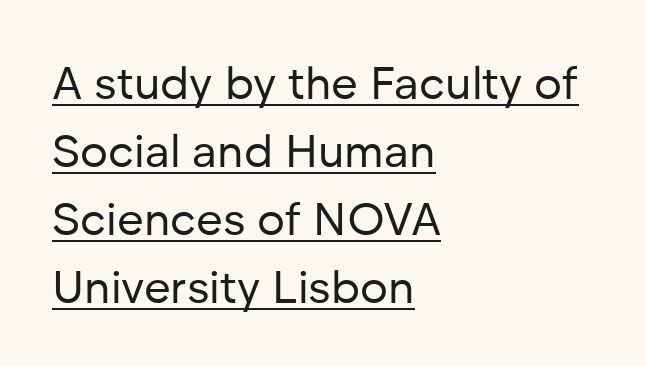
Q: Is the text bold? A: No.
Q: Is the text italic (slanted)? A: No, it is upright.
Q: Is the typeface a serif or a sans-serif typeface? A: Sans-serif.
Q: Is the text underlined? A: Yes.
Q: How is the paragraph aligned? A: Left-aligned.
Q: Is the spacing between letters normal or unusually wide? A: Normal.
Q: Is the spacing between lines tight, normal or loose? A: Normal.
Q: Width (condensed, normal, or wide)? A: Normal.
Q: Stroke contrast? A: Low.
Q: x-height? A: Medium.
Q: Monospaced? A: No.
